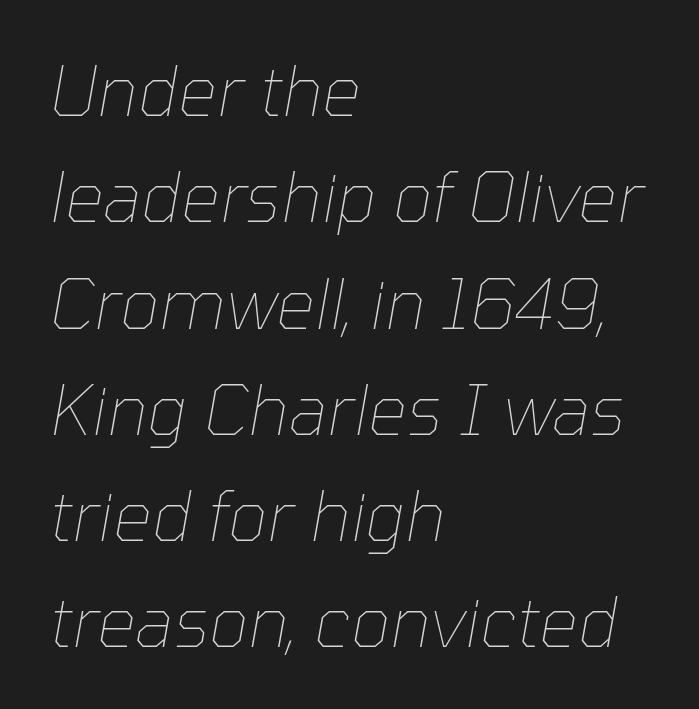
The image shows 69 px thin type, italic (leaning right); set left-aligned, normal line spacing (1.54x), normal letter spacing, not underlined; low stroke contrast and a medium x-height.
